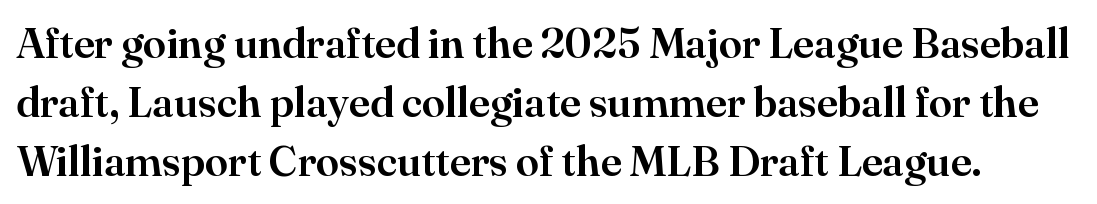
{"serif": "yes", "italic": "no", "width": "normal", "stroke_contrast": "high", "x_height": "small", "monospaced": "no", "underline": "no", "line_spacing": "normal", "line_spacing_ratio": 1.41, "letter_spacing": "normal", "letter_spacing_em": 0.0, "glyph_px": 42}
